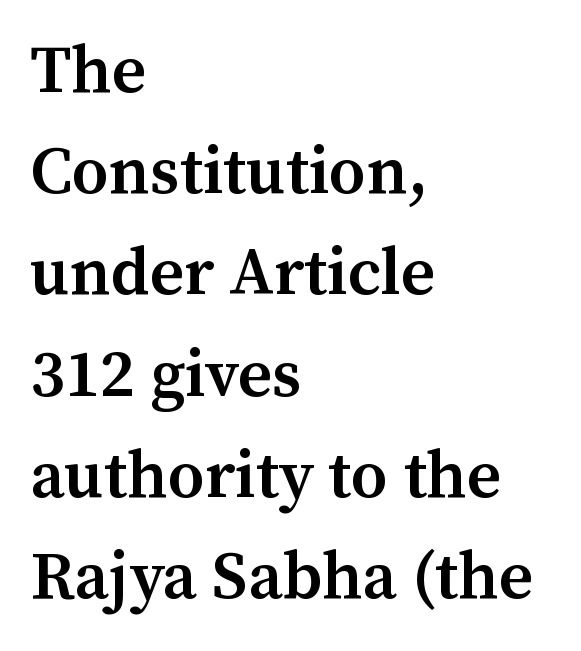
Caption: multi-line text, flush left, ragged right. A typesetter would call this proportional, since set widths differ per character. A semibold gives these letters moderate extra thickness, short of bold. No extra tracking has been applied to these lines. Vertical spacing — default. The glyphs are unaccompanied by any horizontal stroke below them.
